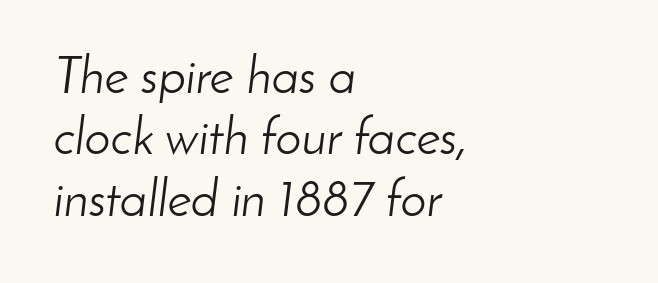
Ink coverage per letter is moderate at most. The space beneath each line is pristine and unruled. Where is the straight margin? On the left. Here the designer chose a conventional face with non-uniform glyph widths.
